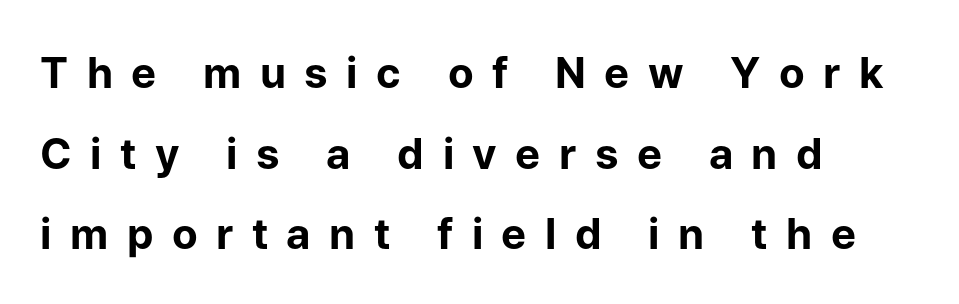
The image shows 42 px bold sans-serif type, upright; set left-aligned, loose line spacing (1.92x), unusually wide letter spacing (+0.44 em), not underlined; low stroke contrast and a medium x-height.
